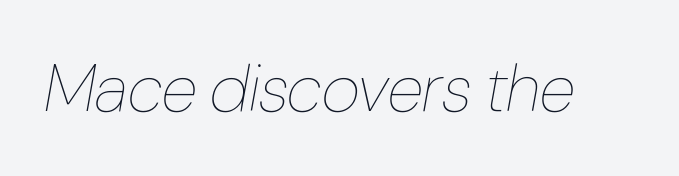
{"italic": "yes", "lean": "right", "slant_degrees": 10, "bold": "no", "weight": "thin", "width": "condensed", "stroke_contrast": "low", "x_height": "medium", "monospaced": "no", "underline": "no", "letter_spacing": "normal", "letter_spacing_em": 0.0, "glyph_px": 67}
